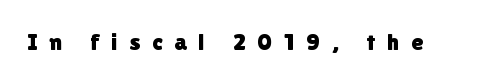
This rendering widens character spacing well past its baseline value. Glance below the letters and you will spot only blank space. Ascenders rise straight up at ninety degrees.
